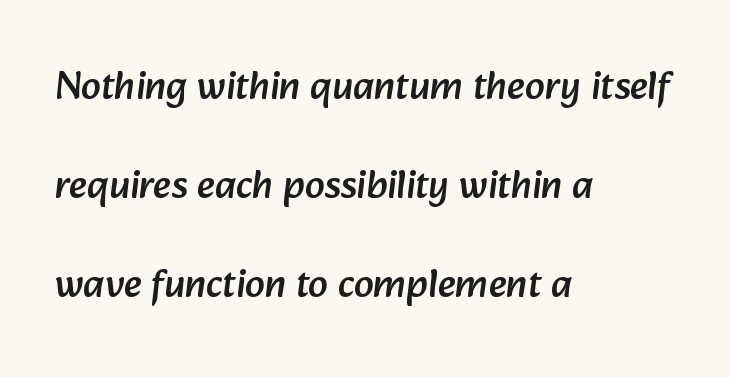
Q: Is the typeface a serif or a sans-serif typeface? A: Sans-serif.
Q: Is the text underlined? A: No.
Q: How is the paragraph aligned? A: Left-aligned.
Q: Is the spacing between letters normal or unusually wide? A: Normal.
Q: Is the spacing between lines tight, normal or loose? A: Loose.
Q: Width (condensed, normal, or wide)? A: Normal.
Q: Stroke contrast? A: Low.
Q: x-height? A: Medium.
Q: Monospaced? A: No.
